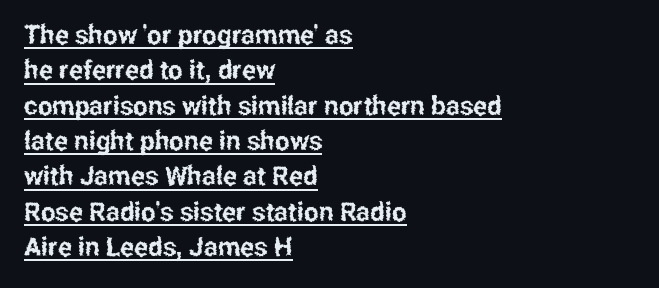
Q: Is the text italic (slanted)? A: No, it is upright.
Q: Is the text underlined? A: Yes.
Q: How is the paragraph aligned? A: Left-aligned.
Q: Is the spacing between letters normal or unusually wide? A: Normal.
Q: Is the spacing between lines tight, normal or loose? A: Normal.
